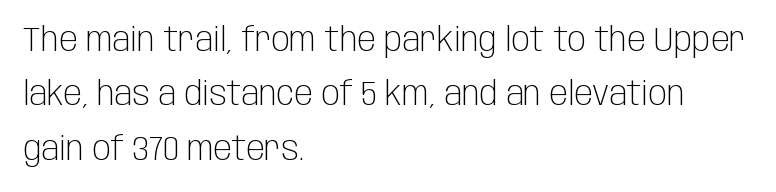
{"serif": "no", "italic": "no", "bold": "no", "weight": "light", "width": "condensed", "stroke_contrast": "low", "x_height": "large", "monospaced": "no", "underline": "no", "align": "left", "line_spacing": "normal", "line_spacing_ratio": 1.6, "letter_spacing": "normal", "letter_spacing_em": 0.0, "glyph_px": 34}
